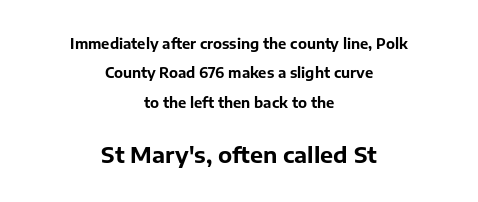
The image shows 22 px bold type, upright; set centered, loose line spacing (2.1x), normal letter spacing, not underlined; the second (bottom) block is 1.57x larger.
